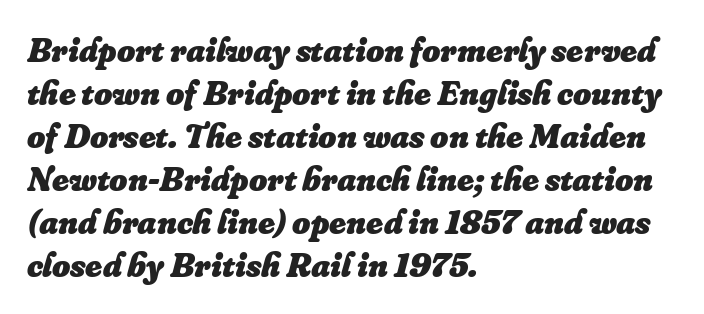
Q: Is the text bold? A: Yes.
Q: Is the text italic (slanted)? A: Yes, it leans right by about 16 degrees.
Q: Is the text underlined? A: No.
Q: How is the paragraph aligned? A: Left-aligned.
Q: Is the spacing between letters normal or unusually wide? A: Normal.
Q: Width (condensed, normal, or wide)? A: Normal.
Q: Stroke contrast? A: Low.
Q: x-height? A: Small.
Q: Monospaced? A: No.
